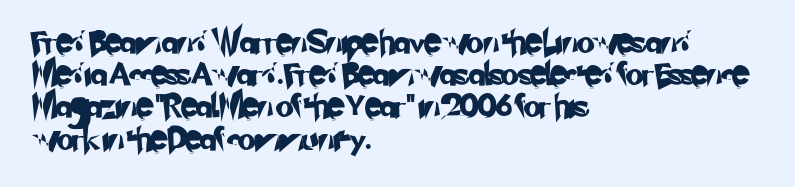
Q: Is the text underlined? A: No.
Q: How is the paragraph aligned? A: Left-aligned.
Q: Is the spacing between letters normal or unusually wide? A: Normal.
Q: Is the spacing between lines tight, normal or loose? A: Normal.
